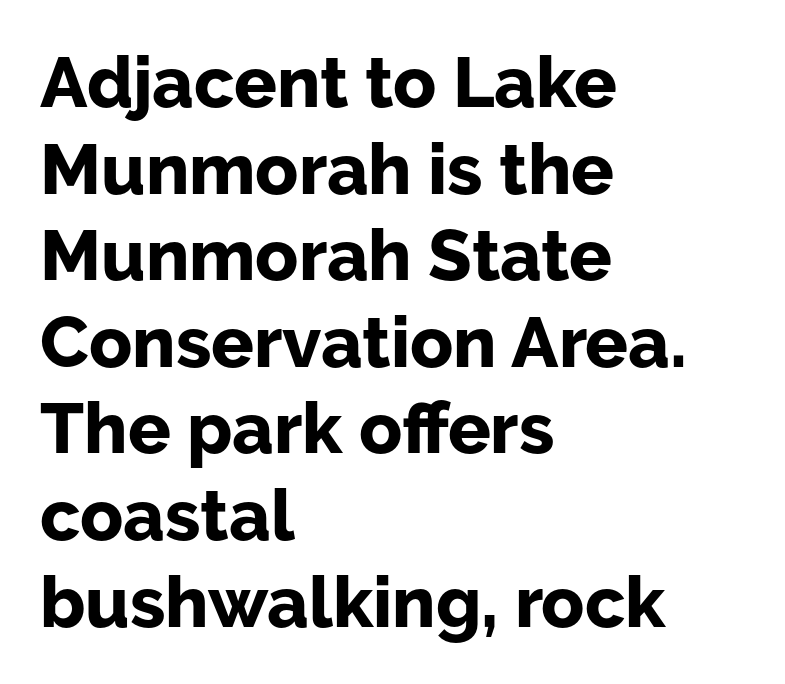
The image shows 71 px bold sans-serif type, upright; set left-aligned, line spacing 1.22x, normal letter spacing, not underlined; low stroke contrast and a medium x-height.
